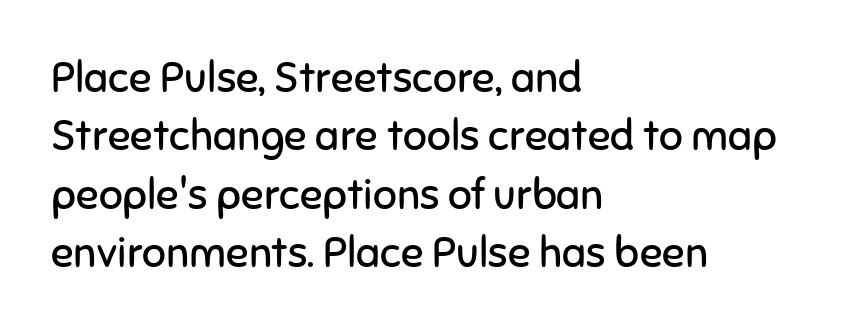
All the whitespace from short lines collects on the right. Observe the ordinary spacing: letters are neighbours, not strangers. Baseline-to-baseline distance is the conventional proportion of letter height. The rendering uses natural spacing where letterforms have individual widths.
